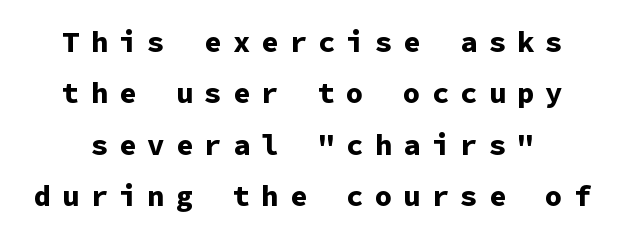
The line texture is sparse and dotted thanks to wide tracking. The typeface chosen for these lines omits serifs. The sample has been set heavy, in full bold. This rendering features lettering with no underline. The face used here is monospaced, like something from a code editor. When letters stand straight like this, we call the style roman or upright.
